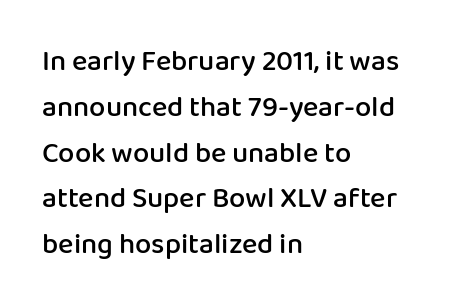
The image shows 29 px semibold sans-serif type, upright; set left-aligned, normal line spacing (1.58x), normal letter spacing, not underlined; low stroke contrast and a medium x-height.
